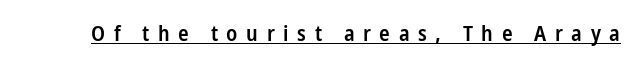
Q: Is the text bold? A: Semi-bold.
Q: Is the text italic (slanted)? A: No, it is upright.
Q: Is the text underlined? A: Yes.
Q: Is the spacing between letters normal or unusually wide? A: Unusually wide.
